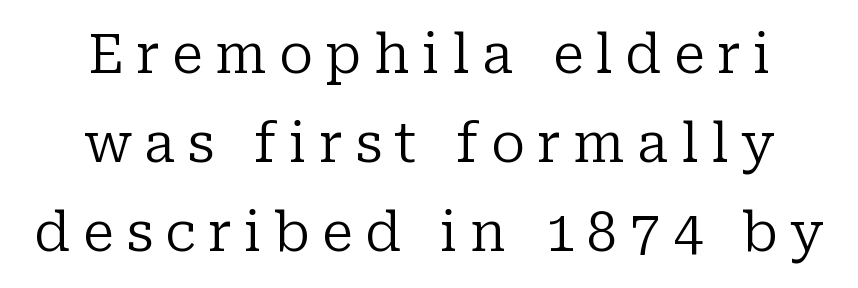
The image shows 54 px regular-weight serif type, upright; set centered, normal line spacing (1.65x), unusually wide letter spacing (+0.23 em), not underlined; low stroke contrast and a medium x-height.
